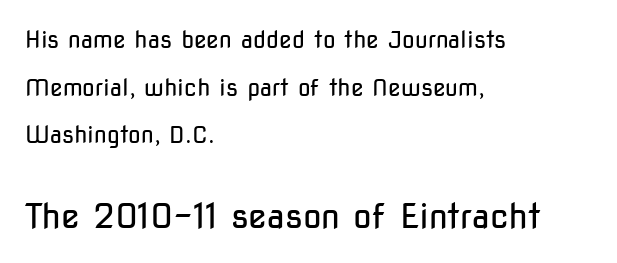
Q: Is the text bold? A: No.
Q: Is the text italic (slanted)? A: No, it is upright.
Q: Is the typeface a serif or a sans-serif typeface? A: Sans-serif.
Q: Is the text underlined? A: No.
Q: How is the paragraph aligned? A: Left-aligned.
Q: Is the spacing between letters normal or unusually wide? A: Normal.
Q: Is the spacing between lines tight, normal or loose? A: Loose.
Q: Which block of text is set in a larger size, the first (top) or the second (bottom)? A: The second (bottom) one.
Q: Width (condensed, normal, or wide)? A: Condensed.
Q: Stroke contrast? A: Low.
Q: x-height? A: Medium.
Q: Monospaced? A: No.
